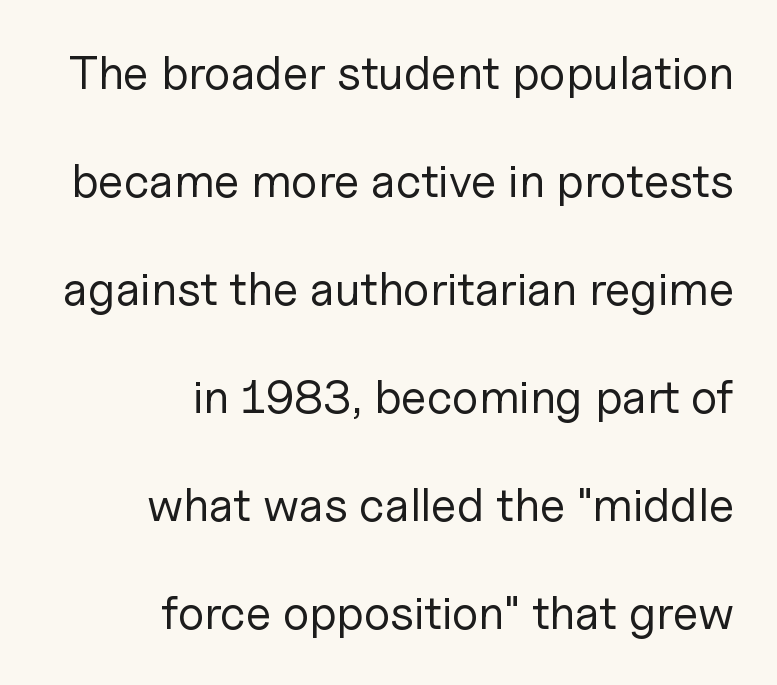
{"serif": "no", "italic": "no", "bold": "no", "weight": "regular", "width": "normal", "stroke_contrast": "low", "x_height": "medium", "monospaced": "no", "underline": "no", "align": "right", "line_spacing": "loose", "line_spacing_ratio": 2.3, "letter_spacing": "normal", "letter_spacing_em": 0.0, "glyph_px": 47}
